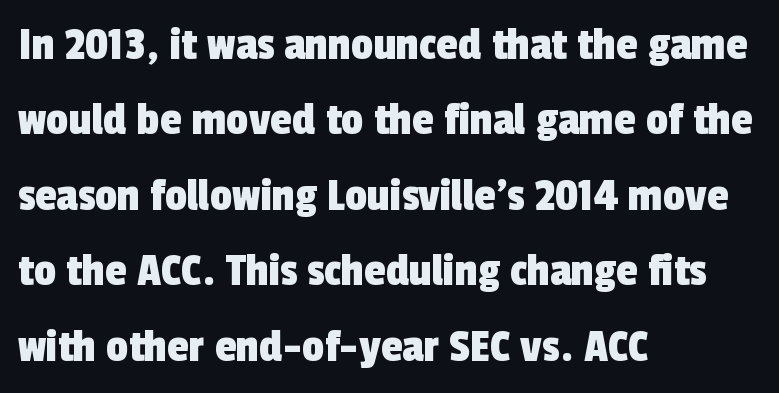
Q: Is the typeface a serif or a sans-serif typeface? A: Sans-serif.
Q: Is the text underlined? A: No.
Q: How is the paragraph aligned? A: Left-aligned.
Q: Is the spacing between letters normal or unusually wide? A: Normal.
Q: Is the spacing between lines tight, normal or loose? A: Normal.
Q: Width (condensed, normal, or wide)? A: Condensed.
Q: x-height? A: Medium.
Q: Monospaced? A: No.
